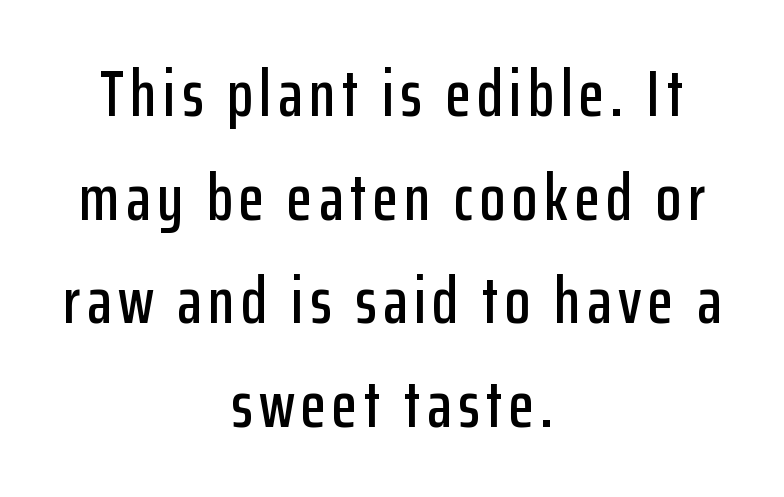
The image shows 66 px condensed sans-serif type, upright; set centered, normal line spacing (1.57x), not underlined; low stroke contrast and a medium x-height.
